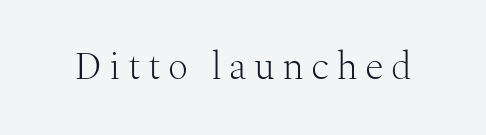
Little horizontal feet cap the strokes, marking this as serif type. Glance below the letters and you will spot only blank space. Bold? No — there's no thickening of the strokes. Character widths vary here, with narrow letters taking less room than wide ones. Rendered with straight, roman letterforms.
